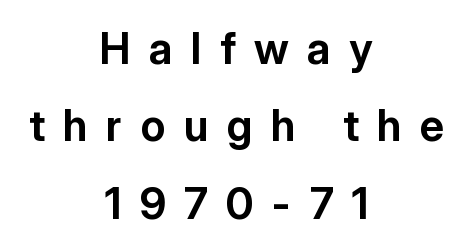
{"serif": "no", "italic": "no", "bold": "yes", "weight": "bold", "width": "normal", "stroke_contrast": "low", "x_height": "medium", "monospaced": "no", "underline": "no", "align": "center", "line_spacing_ratio": 1.8, "letter_spacing": "wide", "letter_spacing_em": 0.43, "glyph_px": 43}
